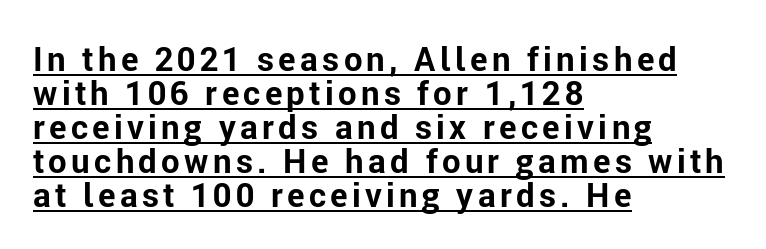
{"serif": "no", "italic": "no", "bold": "yes", "weight": "bold", "width": "normal", "stroke_contrast": "low", "x_height": "medium", "monospaced": "no", "underline": "yes", "align": "left", "line_spacing": "tight", "line_spacing_ratio": 1.03, "glyph_px": 33}
